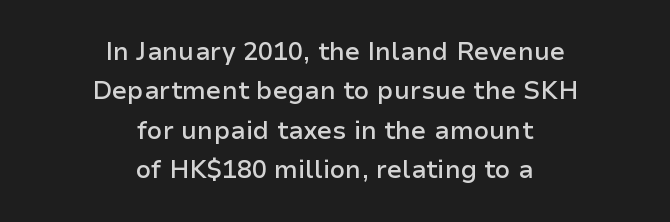
The image shows 25 px text type, upright; set centered, normal line spacing (1.58x), normal letter spacing, not underlined.
